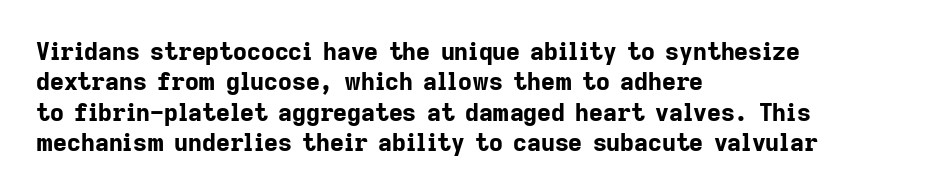
Q: Is the text bold? A: Yes.
Q: Is the text italic (slanted)? A: No, it is upright.
Q: Is the text underlined? A: No.
Q: How is the paragraph aligned? A: Left-aligned.
Q: Is the spacing between letters normal or unusually wide? A: Normal.
Q: Is the spacing between lines tight, normal or loose? A: Normal.
